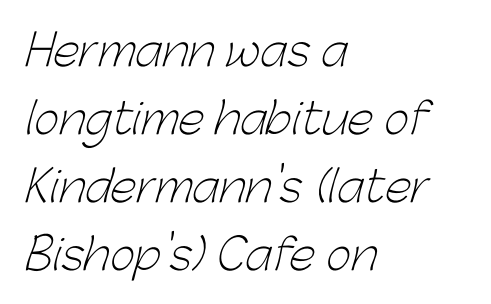
{"serif": "no", "bold": "no", "weight": "light", "width": "normal", "stroke_contrast": "low", "x_height": "medium", "monospaced": "no", "underline": "no", "align": "left", "line_spacing": "normal", "line_spacing_ratio": 1.58, "letter_spacing": "normal", "letter_spacing_em": 0.0, "glyph_px": 43}
